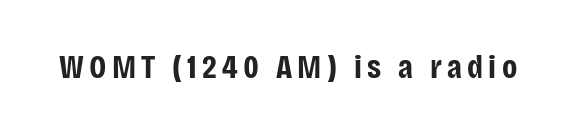
Serif or sans? Sans — the stroke terminals are bare. Compared with an ordinary text face, these strokes are far heavier — a full bold. Note the varied advance widths — an 'i' is clearly narrower than an 'm'. Beneath every word, the page is bare.
